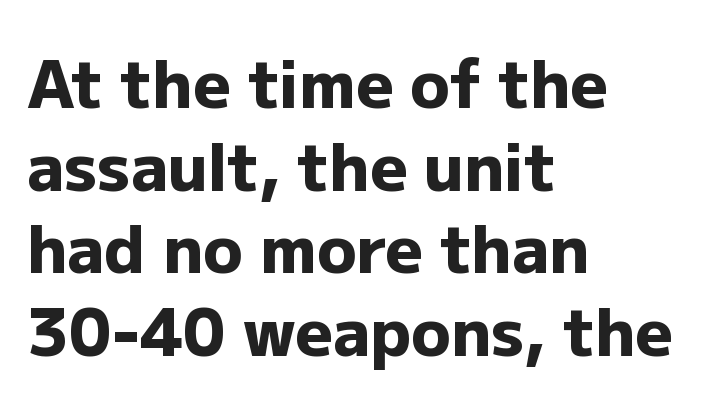
Q: Is the text bold? A: Yes.
Q: Is the text italic (slanted)? A: No, it is upright.
Q: Is the typeface a serif or a sans-serif typeface? A: Sans-serif.
Q: Is the text underlined? A: No.
Q: How is the paragraph aligned? A: Left-aligned.
Q: Is the spacing between letters normal or unusually wide? A: Normal.
Q: Is the spacing between lines tight, normal or loose? A: Normal.
Q: Width (condensed, normal, or wide)? A: Normal.
Q: Stroke contrast? A: Low.
Q: x-height? A: Medium.
Q: Monospaced? A: No.
